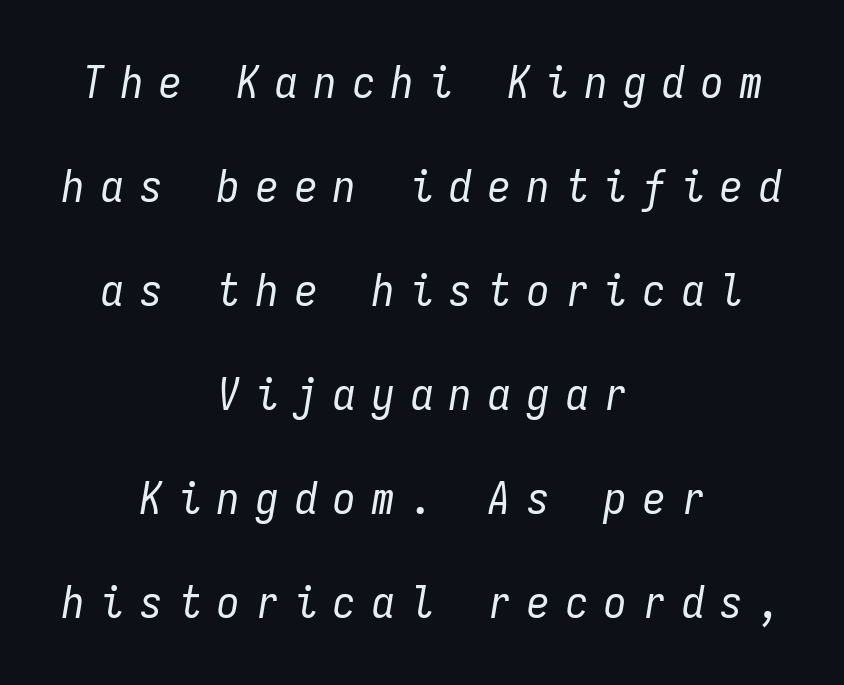
Q: Is the text bold? A: No.
Q: Is the text italic (slanted)? A: Yes, it leans right by about 9 degrees.
Q: Is the text underlined? A: No.
Q: How is the paragraph aligned? A: Centered.
Q: Is the spacing between letters normal or unusually wide? A: Unusually wide.
Q: Is the spacing between lines tight, normal or loose? A: Loose.
Q: Width (condensed, normal, or wide)? A: Condensed.
Q: Stroke contrast? A: Low.
Q: x-height? A: Medium.
Q: Monospaced? A: Yes.
